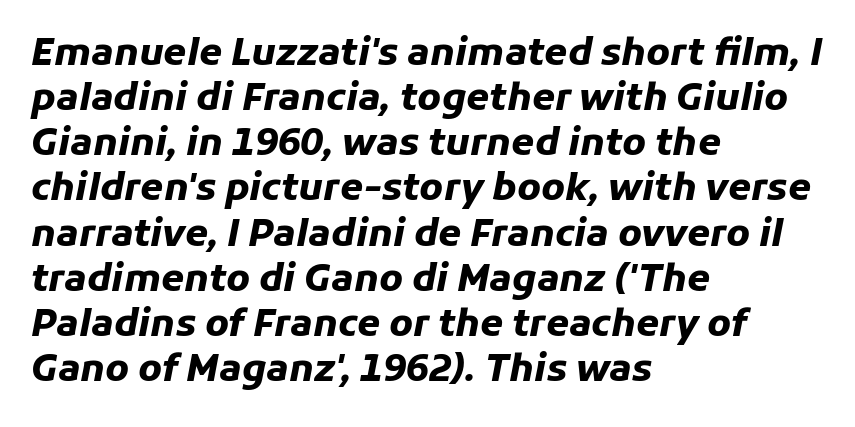
Q: Is the text bold? A: Yes.
Q: Is the text italic (slanted)? A: Yes, it leans right by about 11 degrees.
Q: Is the text underlined? A: No.
Q: How is the paragraph aligned? A: Left-aligned.
Q: Is the spacing between letters normal or unusually wide? A: Normal.
Q: Width (condensed, normal, or wide)? A: Normal.
Q: Stroke contrast? A: Low.
Q: x-height? A: Medium.
Q: Monospaced? A: No.
